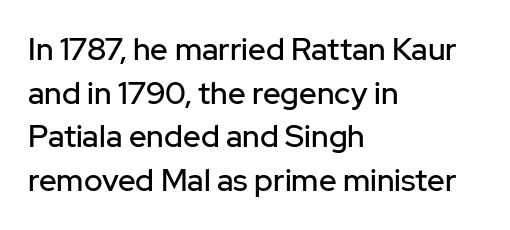
{"serif": "no", "italic": "no", "width": "normal", "stroke_contrast": "low", "x_height": "medium", "monospaced": "no", "underline": "no", "align": "left", "line_spacing": "normal", "line_spacing_ratio": 1.41, "letter_spacing": "normal", "letter_spacing_em": 0.0, "glyph_px": 31}
